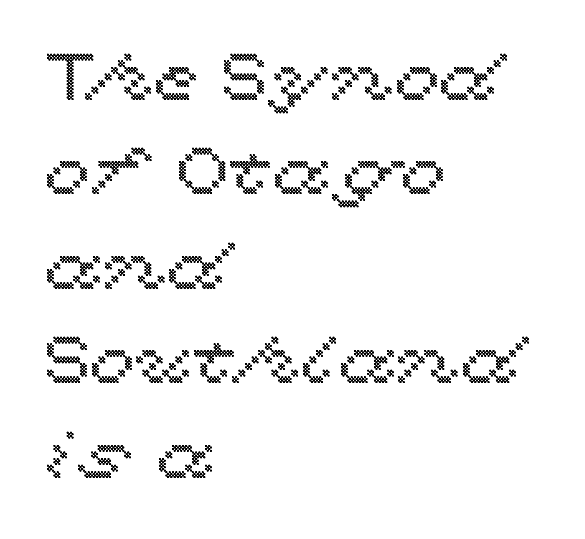
{"width": "wide", "x_height": "medium", "monospaced": "no", "underline": "no", "align": "left", "line_spacing": "normal", "line_spacing_ratio": 1.43, "letter_spacing": "normal", "letter_spacing_em": 0.0, "glyph_px": 66}
